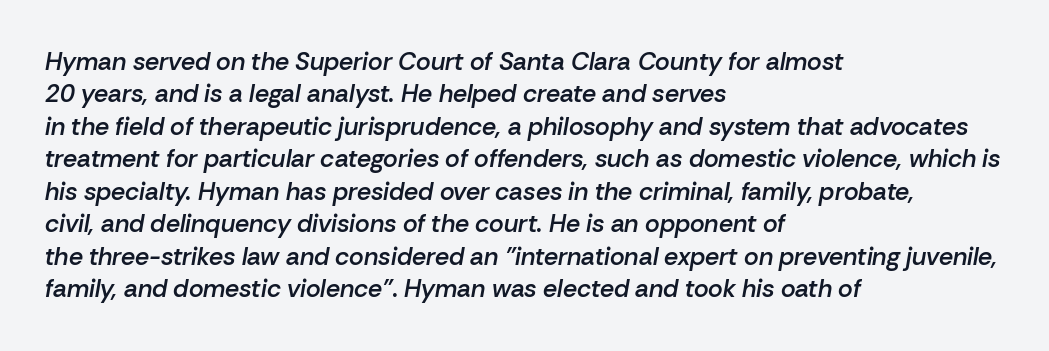
Q: Is the text bold? A: Semi-bold.
Q: Is the text italic (slanted)? A: Yes, it leans right by about 10 degrees.
Q: Is the text underlined? A: No.
Q: How is the paragraph aligned? A: Left-aligned.
Q: Is the spacing between letters normal or unusually wide? A: Normal.
Q: Is the spacing between lines tight, normal or loose? A: Normal.
